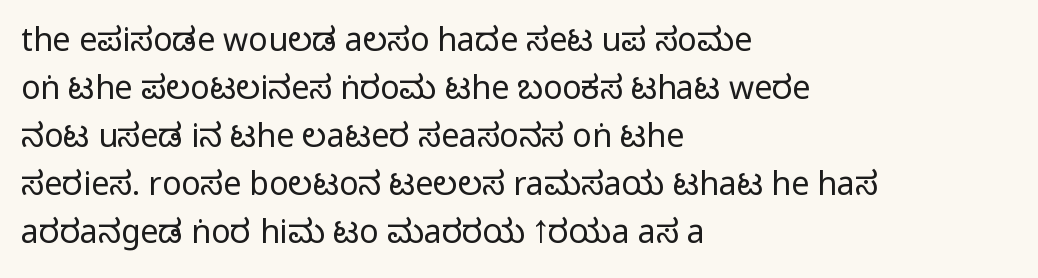
Q: Is the text bold? A: No.
Q: Is the text italic (slanted)? A: No, it is upright.
Q: Is the typeface a serif or a sans-serif typeface? A: Sans-serif.
Q: Is the text underlined? A: No.
Q: How is the paragraph aligned? A: Left-aligned.
Q: Is the spacing between letters normal or unusually wide? A: Normal.
Q: Is the spacing between lines tight, normal or loose? A: Normal.
Q: Width (condensed, normal, or wide)? A: Condensed.
Q: Stroke contrast? A: Low.
Q: x-height? A: Large.
Q: Monospaced? A: No.
